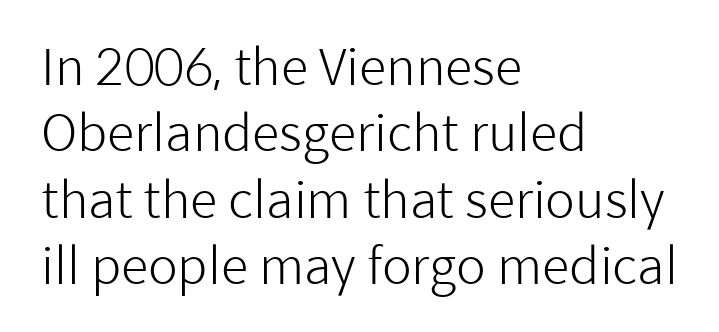
{"serif": "no", "italic": "no", "bold": "no", "weight": "light", "width": "normal", "stroke_contrast": "low", "x_height": "medium", "monospaced": "no", "underline": "no", "align": "left", "line_spacing": "normal", "line_spacing_ratio": 1.33, "letter_spacing": "normal", "letter_spacing_em": 0.0, "glyph_px": 50}
